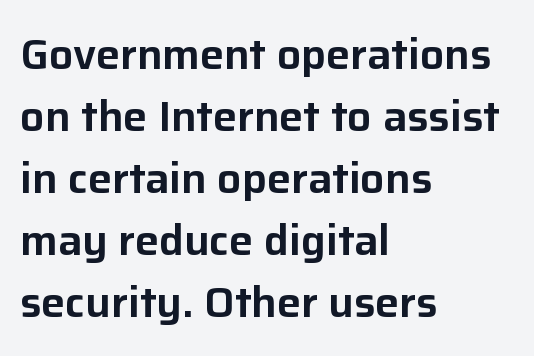
{"serif": "no", "italic": "no", "width": "normal", "stroke_contrast": "low", "x_height": "medium", "monospaced": "no", "underline": "no", "align": "left", "line_spacing": "normal", "line_spacing_ratio": 1.44, "letter_spacing": "normal", "letter_spacing_em": 0.0, "glyph_px": 43}
